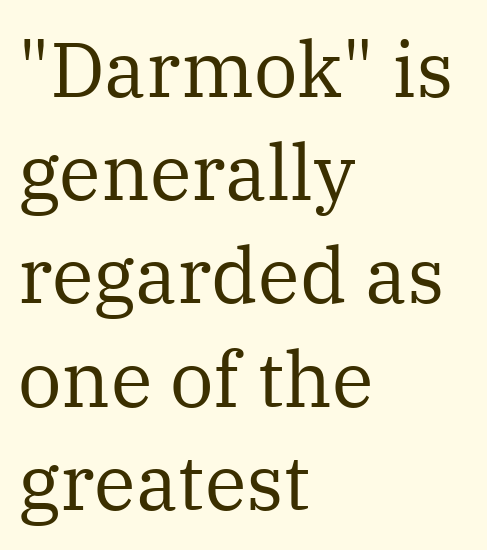
Q: Is the text bold? A: No.
Q: Is the text italic (slanted)? A: No, it is upright.
Q: Is the typeface a serif or a sans-serif typeface? A: Serif.
Q: Is the text underlined? A: No.
Q: How is the paragraph aligned? A: Left-aligned.
Q: Is the spacing between letters normal or unusually wide? A: Normal.
Q: Is the spacing between lines tight, normal or loose? A: Normal.
Q: Width (condensed, normal, or wide)? A: Normal.
Q: Stroke contrast? A: Medium.
Q: x-height? A: Medium.
Q: Monospaced? A: No.
